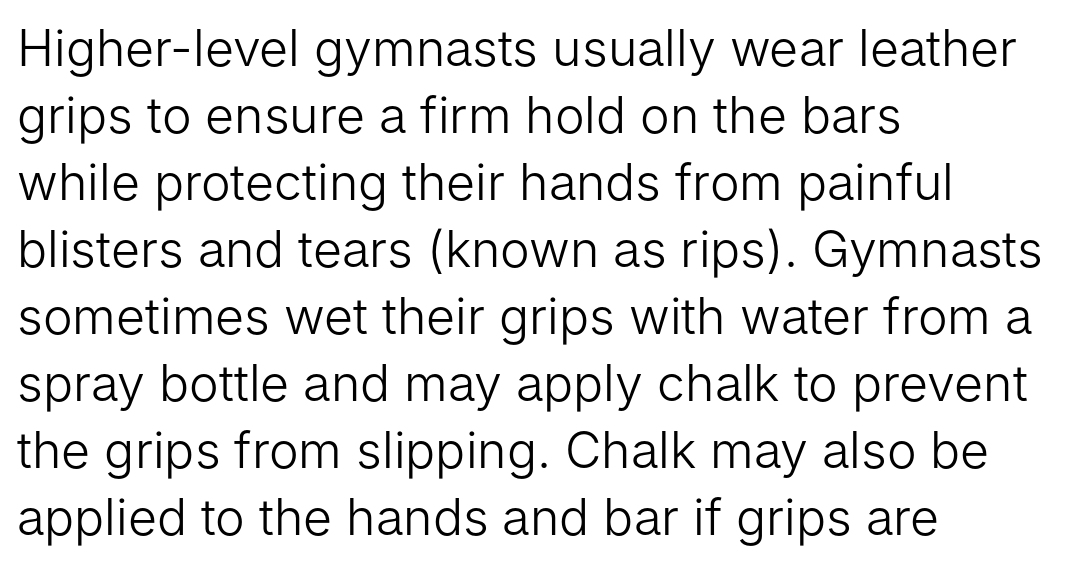
Think of a printed novel: that variable character pitch is what you see here. Every character sits straight up, as roman type does. This is not heavy type; no bold has been used. The paragraph shown leans on its left margin. Beneath every word, the page is bare.
